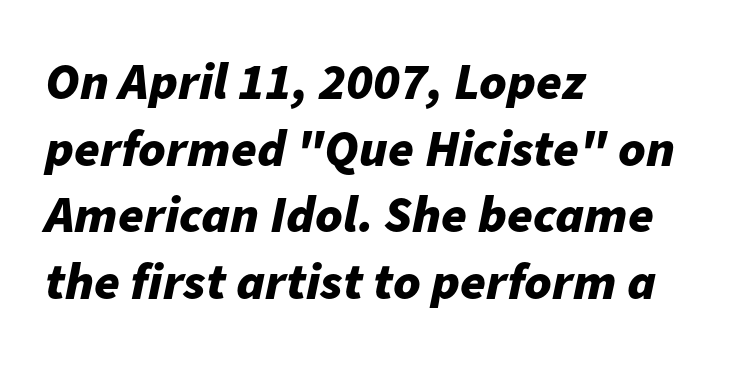
The image shows 52 px bold type, italic (leaning right); set left-aligned, normal line spacing (1.28x), normal letter spacing, not underlined; low stroke contrast and a medium x-height.
